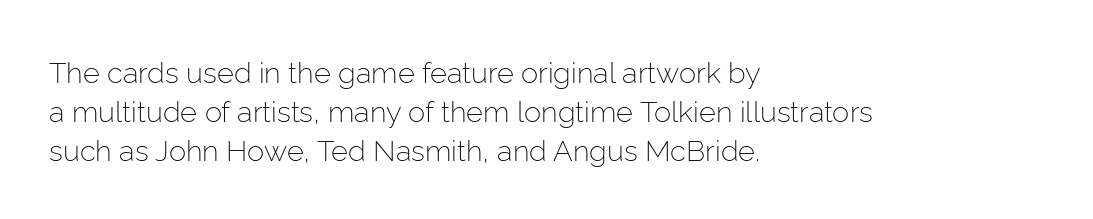
The image shows 29 px light sans-serif type, upright; set left-aligned, normal line spacing (1.35x), normal letter spacing, not underlined; low stroke contrast and a medium x-height.
